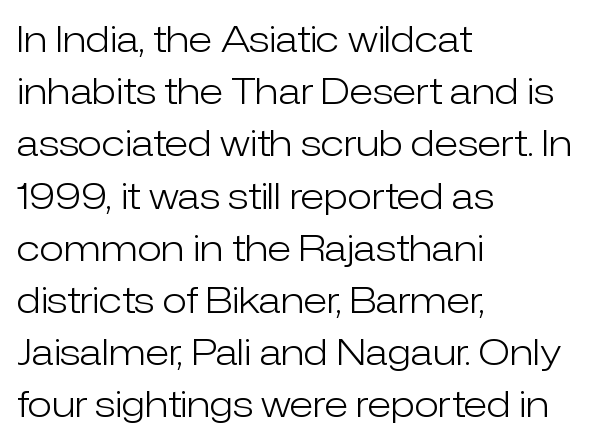
{"serif": "no", "italic": "no", "bold": "no", "weight": "light", "width": "normal", "stroke_contrast": "low", "x_height": "medium", "monospaced": "no", "underline": "no", "align": "left", "line_spacing": "normal", "line_spacing_ratio": 1.45, "letter_spacing": "normal", "letter_spacing_em": 0.0, "glyph_px": 36}
